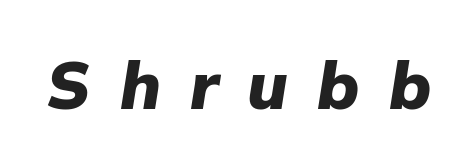
The image shows 66 px heavy type, italic (leaning right); set unusually wide letter spacing (+0.44 em), not underlined; low stroke contrast and a medium x-height.
